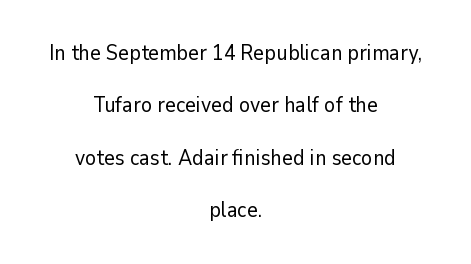
The image shows 21 px text type, upright; set centered, loose line spacing (2.5x), normal letter spacing, not underlined.
